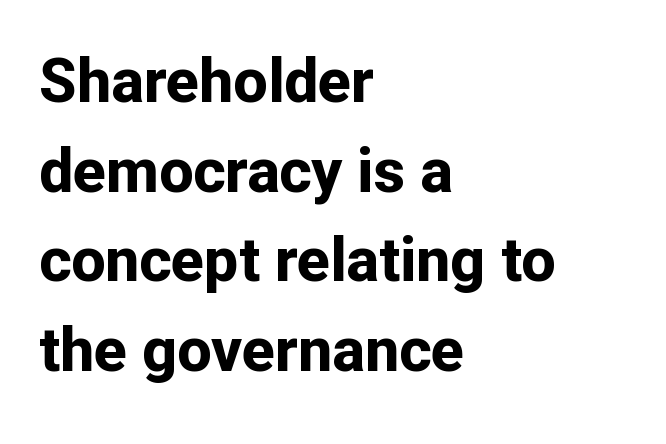
Q: Is the text bold? A: Yes.
Q: Is the text italic (slanted)? A: No, it is upright.
Q: Is the typeface a serif or a sans-serif typeface? A: Sans-serif.
Q: Is the text underlined? A: No.
Q: How is the paragraph aligned? A: Left-aligned.
Q: Is the spacing between letters normal or unusually wide? A: Normal.
Q: Is the spacing between lines tight, normal or loose? A: Normal.
Q: Width (condensed, normal, or wide)? A: Normal.
Q: Stroke contrast? A: Low.
Q: x-height? A: Medium.
Q: Monospaced? A: No.
